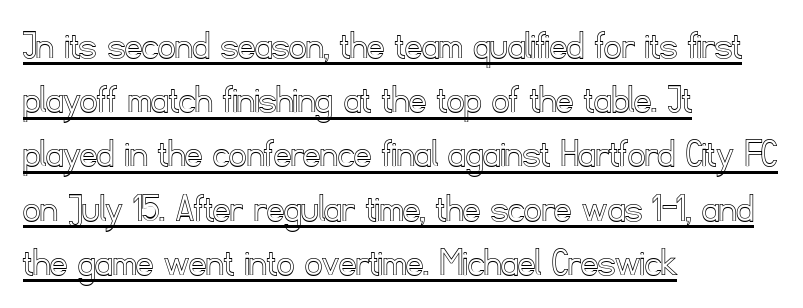
The image shows 42 px text type, upright; set left-aligned, normal line spacing (1.29x), normal letter spacing, underlined; a small x-height.
